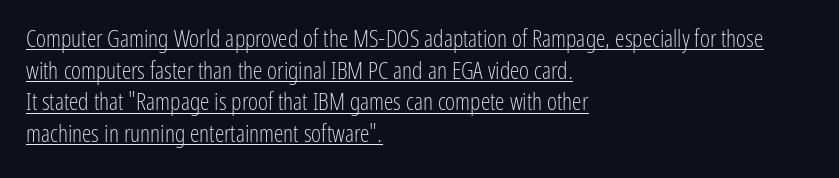
{"italic": "no", "bold": "no", "underline": "yes", "align": "left", "line_spacing": "normal", "line_spacing_ratio": 1.32, "letter_spacing": "normal", "letter_spacing_em": 0.0, "glyph_px": 24}
